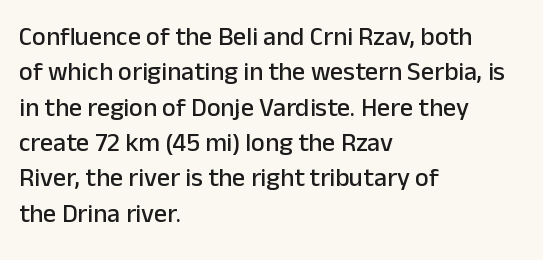
The image shows 26 px text type, upright; set left-aligned, normal line spacing (1.36x), normal letter spacing, not underlined.
